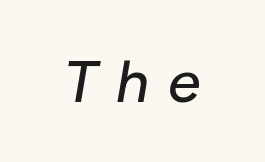
Q: Is the text italic (slanted)? A: Yes, it leans right by about 10 degrees.
Q: Is the text underlined? A: No.
Q: Is the spacing between letters normal or unusually wide? A: Unusually wide.
Q: Width (condensed, normal, or wide)? A: Normal.
Q: Stroke contrast? A: Low.
Q: x-height? A: Medium.
Q: Monospaced? A: No.
